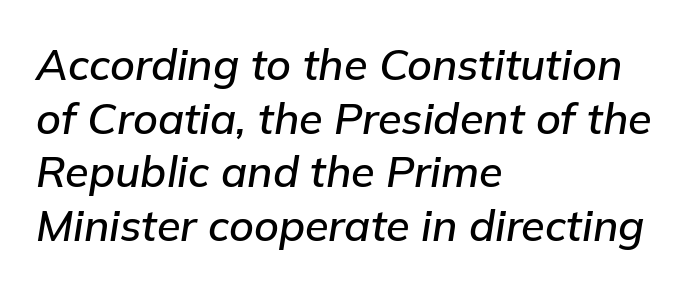
The axis of the letterforms is tilted away from vertical. The letters advance in unequal steps, a hallmark of proportional type. The zone under the glyphs is completely vacant. Vertically, the passage feels balanced, rows spaced as you'd expect. The lines are quadded left.
